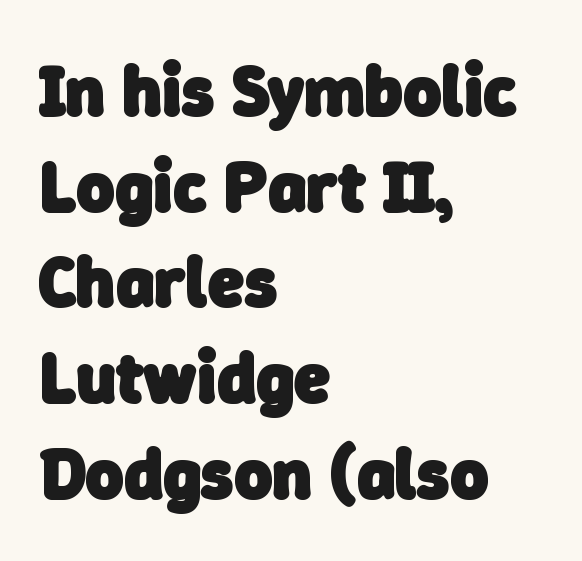
The image shows 73 px heavy sans-serif type; set left-aligned, normal line spacing (1.31x), normal letter spacing, not underlined; low stroke contrast and a medium x-height.
